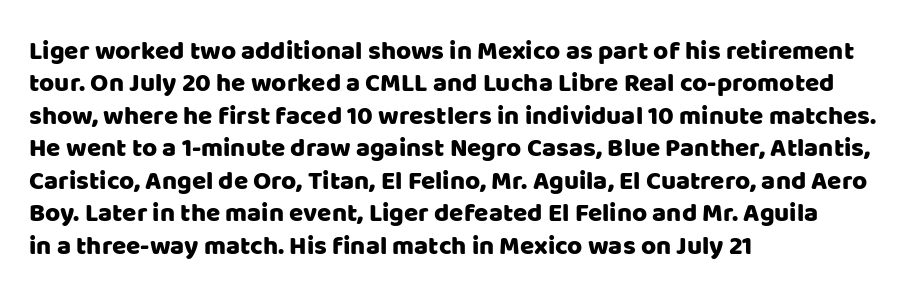
The image shows 26 px text type, upright; set left-aligned, normal line spacing (1.25x), normal letter spacing, not underlined.
